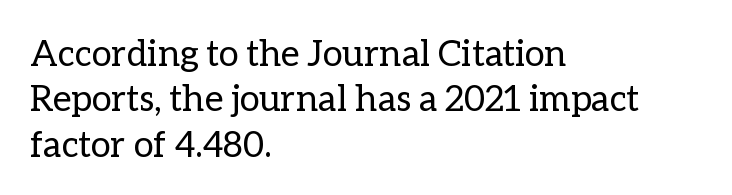
The rows are spaced the way most documents space them. Varying glyph widths throughout — classic text-font behaviour. Anything drawn beneath the words? Only blank space. The lettering holds an erect, upright posture throughout.
